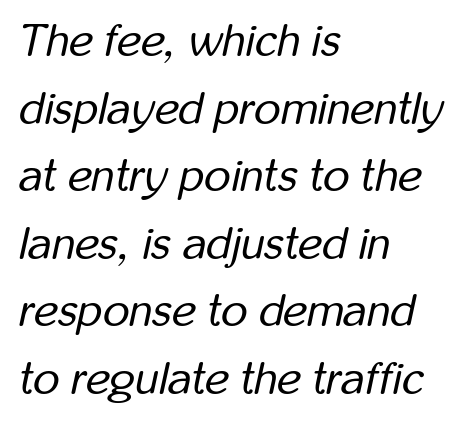
Q: Is the text bold? A: No.
Q: Is the text italic (slanted)? A: Yes, it leans right by about 12 degrees.
Q: Is the text underlined? A: No.
Q: How is the paragraph aligned? A: Left-aligned.
Q: Is the spacing between letters normal or unusually wide? A: Normal.
Q: Is the spacing between lines tight, normal or loose? A: Normal.
Q: Width (condensed, normal, or wide)? A: Condensed.
Q: Stroke contrast? A: Low.
Q: x-height? A: Medium.
Q: Monospaced? A: No.
